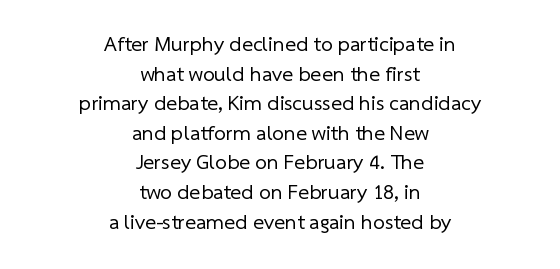
{"bold": "no", "underline": "no", "align": "center", "line_spacing": "normal", "line_spacing_ratio": 1.41, "letter_spacing": "normal", "letter_spacing_em": 0.0, "glyph_px": 21}
